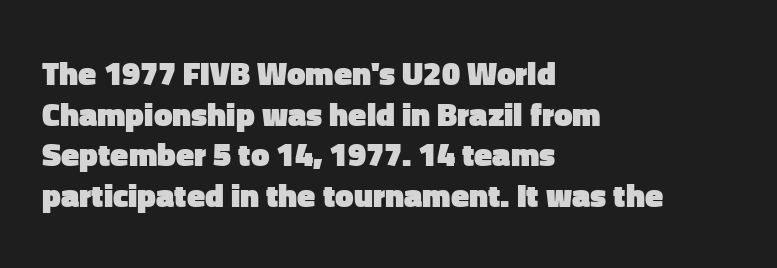
{"serif": "no", "italic": "no", "bold": "yes", "weight": "heavy", "width": "normal", "stroke_contrast": "low", "x_height": "medium", "monospaced": "no", "underline": "no", "align": "left", "line_spacing_ratio": 1.23, "letter_spacing": "normal", "letter_spacing_em": 0.0, "glyph_px": 33}
